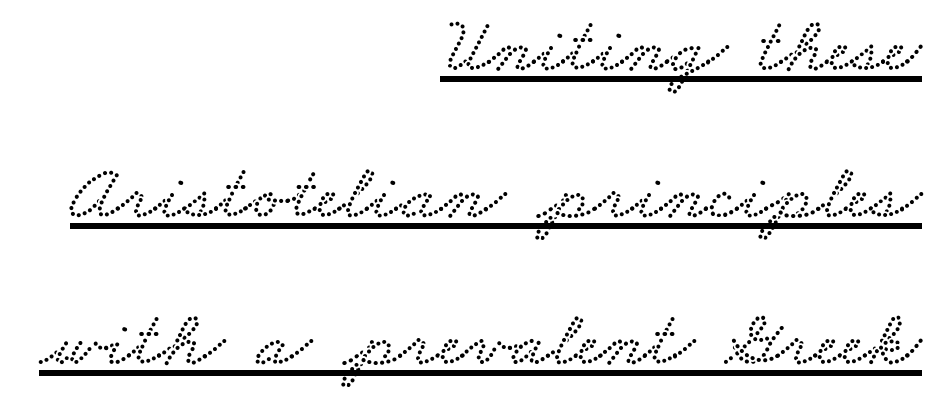
Q: Is the text underlined? A: Yes.
Q: How is the paragraph aligned? A: Right-aligned.
Q: Is the spacing between letters normal or unusually wide? A: Normal.
Q: Width (condensed, normal, or wide)? A: Wide.
Q: Stroke contrast? A: Low.
Q: x-height? A: Small.
Q: Monospaced? A: No.
